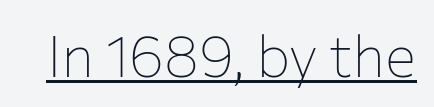
Somebody hit Ctrl+U on this one — the words are underlined. This sample uses plain, unmodified letter spacing. Do the letters lean? They stand straight. The font is comparable to plain body text, perhaps lighter.
